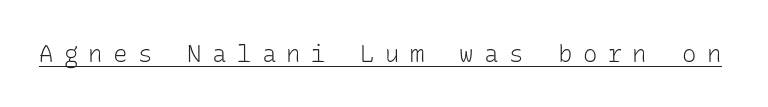
There is plenty of visible air inserted between adjacent glyphs. Is there an underline? Yes — a line sits under the letters. Counters stay open thanks to moderate or lighter strokes. Every character sits straight up, as roman type does.
